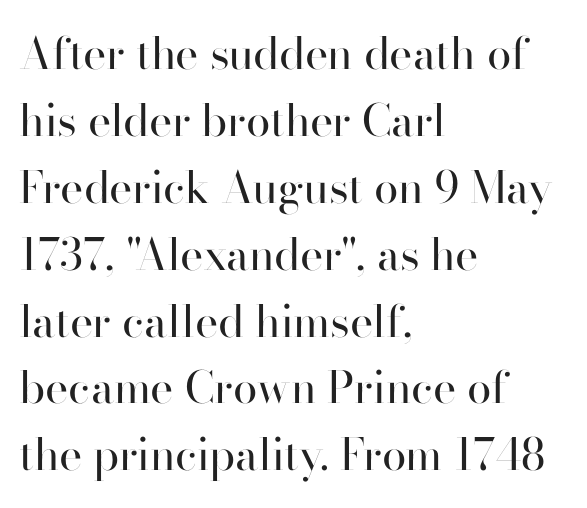
The image shows 44 px regular-weight sans-serif type, upright; set left-aligned, normal line spacing (1.52x), normal letter spacing, not underlined; high stroke contrast and a small x-height.
